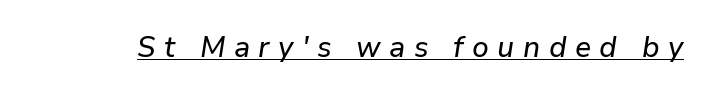
{"italic": "yes", "lean": "right", "slant_degrees": 9, "width": "normal", "stroke_contrast": "low", "x_height": "medium", "monospaced": "no", "underline": "yes", "letter_spacing": "wide", "letter_spacing_em": 0.28, "glyph_px": 30}
